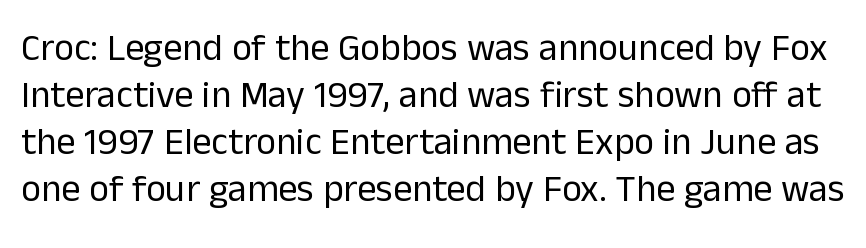
{"serif": "no", "italic": "no", "bold": "no", "weight": "regular", "width": "normal", "stroke_contrast": "low", "x_height": "medium", "monospaced": "no", "underline": "no", "line_spacing_ratio": 1.24, "letter_spacing": "normal", "letter_spacing_em": 0.0, "glyph_px": 38}
